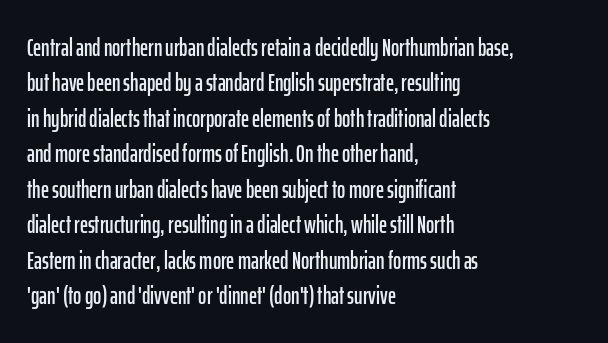
Q: Is the text italic (slanted)? A: No, it is upright.
Q: Is the text underlined? A: No.
Q: How is the paragraph aligned? A: Left-aligned.
Q: Is the spacing between letters normal or unusually wide? A: Normal.
Q: Is the spacing between lines tight, normal or loose? A: Normal.
